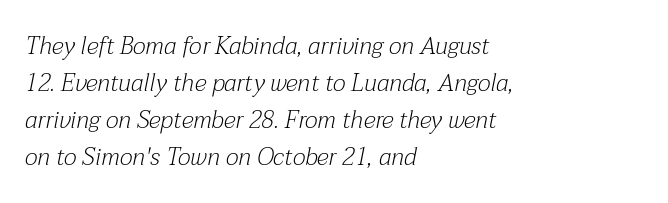
Q: Is the text bold? A: No.
Q: Is the text italic (slanted)? A: Yes, it leans right by about 12 degrees.
Q: Is the text underlined? A: No.
Q: How is the paragraph aligned? A: Left-aligned.
Q: Is the spacing between letters normal or unusually wide? A: Normal.
Q: Is the spacing between lines tight, normal or loose? A: Normal.
